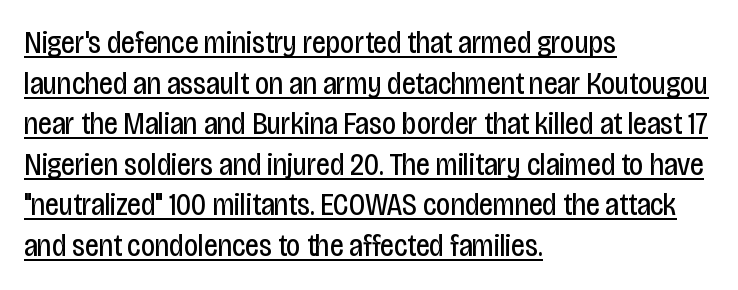
{"serif": "no", "italic": "no", "bold": "no", "weight": "regular", "width": "condensed", "stroke_contrast": "low", "x_height": "large", "monospaced": "no", "underline": "yes", "align": "left", "line_spacing": "normal", "line_spacing_ratio": 1.31, "letter_spacing": "normal", "letter_spacing_em": 0.0, "glyph_px": 31}
